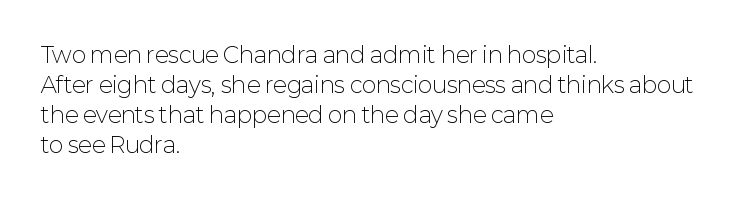
The letterforms sit shoulder to shoulder at normal distance. The space directly below the letters is spotless. Counters stay open thanks to moderate or lighter strokes. The vertical gap from one line to the next is medium. Ascenders rise straight up at ninety degrees. The ragged edge is on the right, which tells us the setting is flush left.
